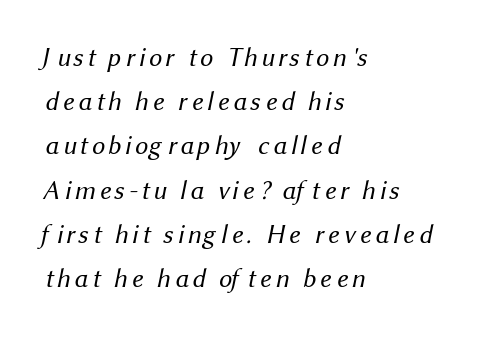
Q: Is the text bold? A: No.
Q: Is the text underlined? A: No.
Q: How is the paragraph aligned? A: Left-aligned.
Q: Is the spacing between lines tight, normal or loose? A: Normal.
